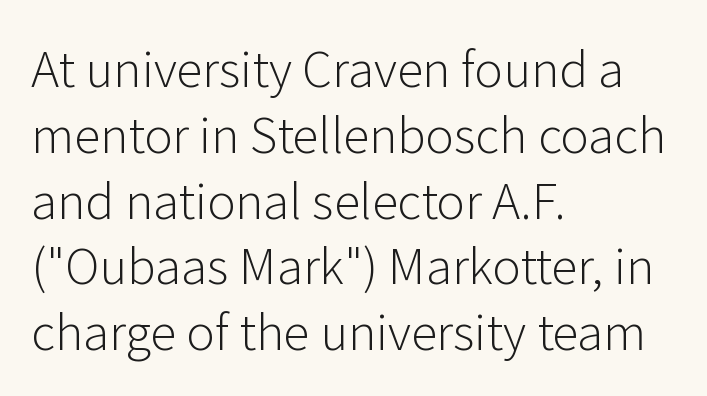
Line beginnings align vertically; line endings do not. The passage shown has conventional tracking throughout. Font category for this specimen: sans-serif. The typography opts for an upright posture over an oblique one.
